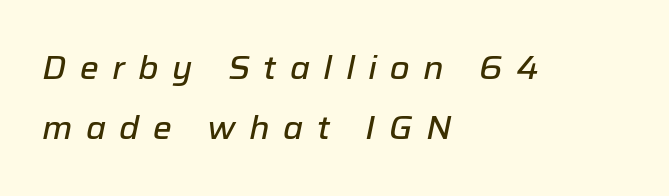
The image shows 32 px text type, italic (leaning right); set left-aligned, line spacing 1.87x, unusually wide letter spacing (+0.42 em), not underlined; low stroke contrast and a medium x-height.
